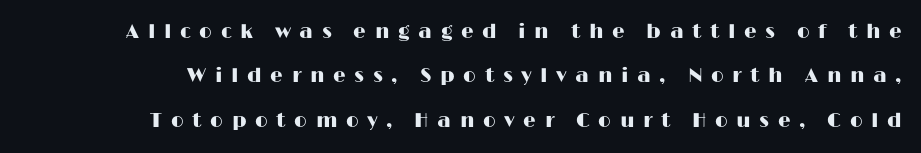
Q: Is the text italic (slanted)? A: No, it is upright.
Q: Is the text underlined? A: No.
Q: Is the spacing between letters normal or unusually wide? A: Unusually wide.
Q: Is the spacing between lines tight, normal or loose? A: Loose.
